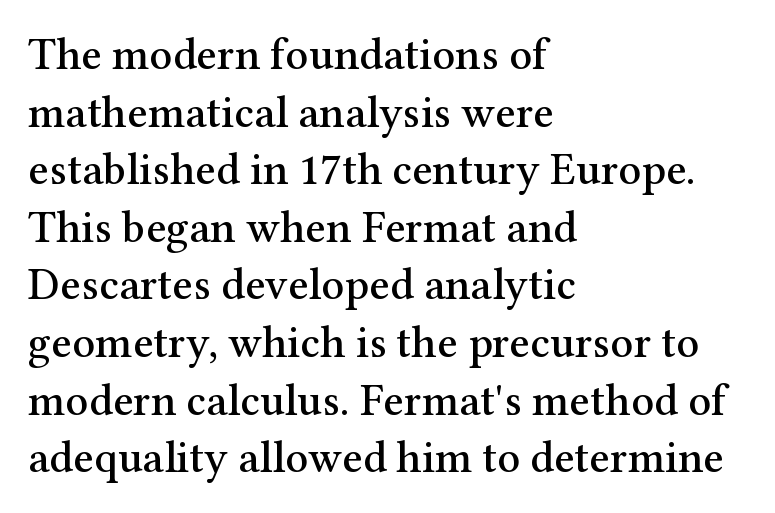
The image shows 45 px serif type, upright; set left-aligned, normal line spacing (1.28x), normal letter spacing, not underlined; medium stroke contrast and a medium x-height.
